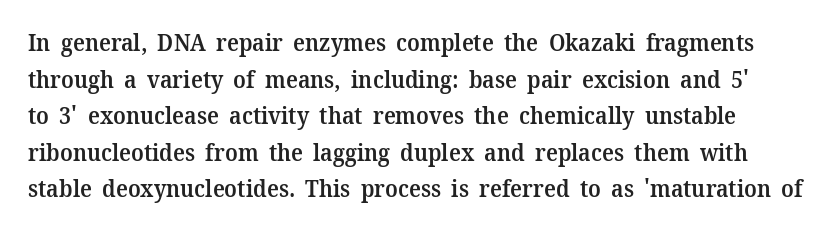
The gap between lines stays unmarked. Here the glyphs are tracked normally, forming tight word shapes. What's the leading like? Ordinary, nothing unusual. This is moderately heavy type, rendered in semibold. Ascenders rise straight up at ninety degrees.
